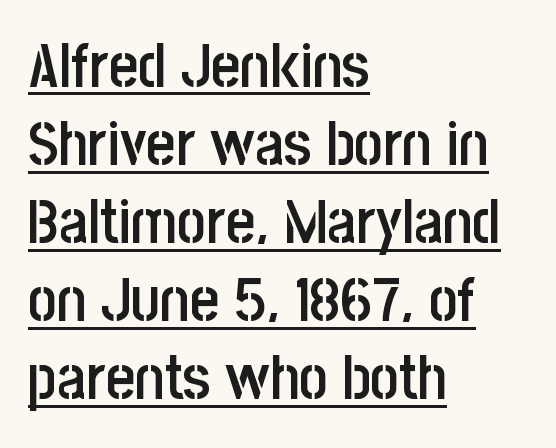
The rows are spaced the way most documents space them. In terms of posture, this sample is upright. Letter spacing: default. Grotesque or geometric, the face here clearly has no serifs. The typesetter chose a ragged-right arrangement here. Check the space under the baseline: a stroke is drawn there.
